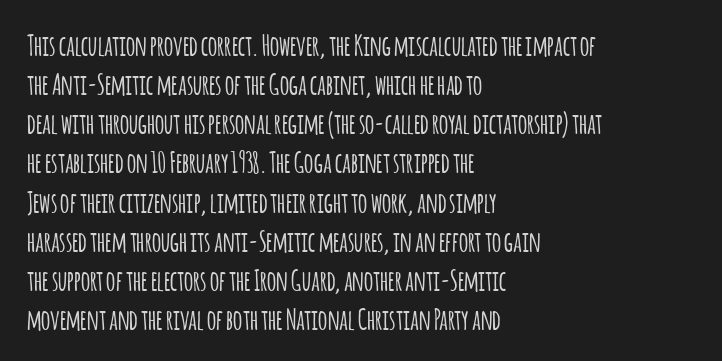
The rendering shows plain stroke endings on the letterforms — a sans-serif design. Default kerning and tracking; the words read as compact shapes. Leading matches the norm, producing a regular column. Each letter keeps its own natural width here, so spacing adapts to shape. The strip under each line holds only bare page.
